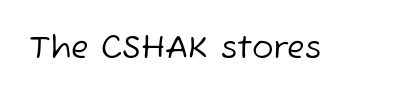
{"serif": "no", "bold": "no", "weight": "regular", "width": "normal", "stroke_contrast": "low", "x_height": "medium", "monospaced": "no", "underline": "no", "letter_spacing": "normal", "letter_spacing_em": 0.0, "glyph_px": 32}
